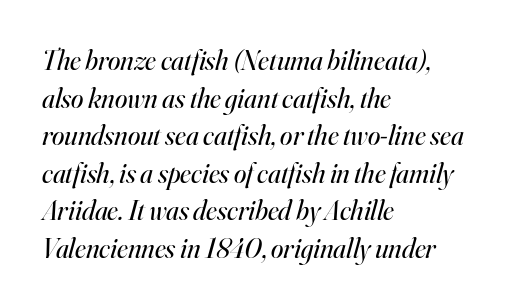
The image shows 28 px regular-weight serif type, italic (leaning right); set left-aligned, normal line spacing (1.34x), normal letter spacing, not underlined; high stroke contrast and a small x-height.
